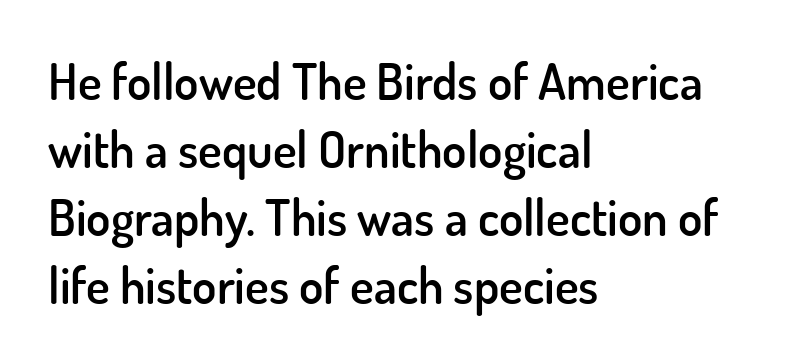
Upright lettering throughout. The letterforms sit shoulder to shoulder at normal distance. Regarding serifs, this sample does without them. Decoration check: the copy has no underline.
